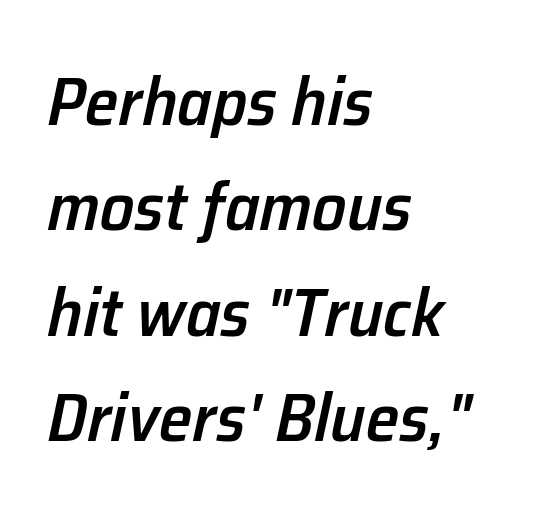
Firm but not heavy-handed strokes: this text is semibold. Looks like regular typesetting: each glyph gets only the width it needs. The rag falls on the right side of this text block. You can tell it's italic because the verticals aren't actually vertical.
